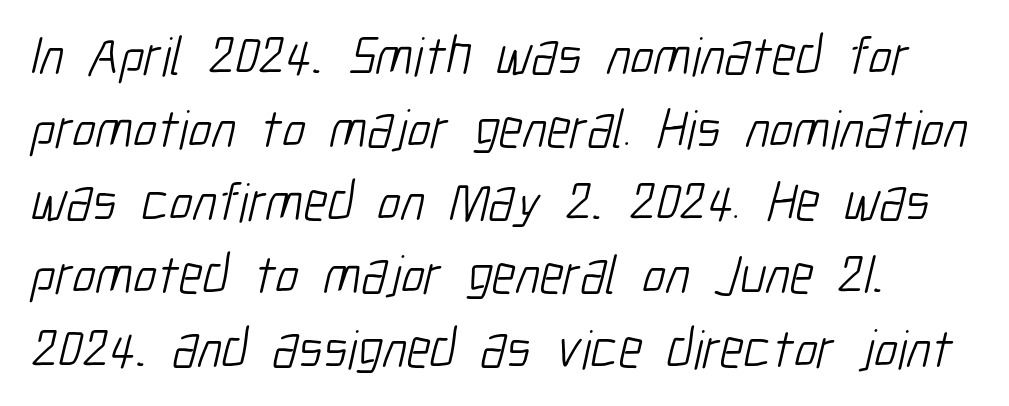
Q: Is the text bold? A: No.
Q: Is the typeface a serif or a sans-serif typeface? A: Sans-serif.
Q: Is the text underlined? A: No.
Q: How is the paragraph aligned? A: Left-aligned.
Q: Is the spacing between letters normal or unusually wide? A: Normal.
Q: Is the spacing between lines tight, normal or loose? A: Normal.
Q: Width (condensed, normal, or wide)? A: Condensed.
Q: Stroke contrast? A: Low.
Q: x-height? A: Medium.
Q: Monospaced? A: No.
